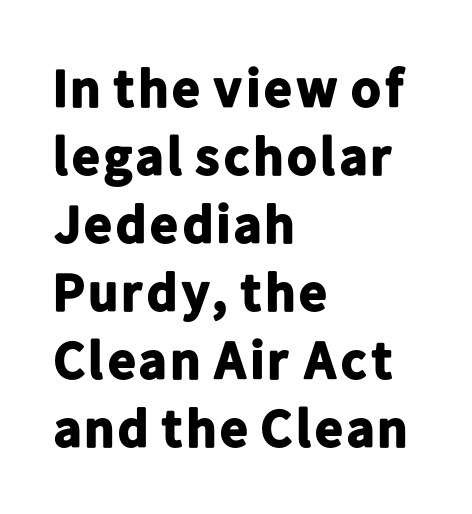
Characters follow at the spacing the type designer built in. Leading: standard. Note the varied advance widths — an 'i' is clearly narrower than an 'm'. Is this a sans? Yes — the strokes have no serifs. Plain, unruled lines of type.
